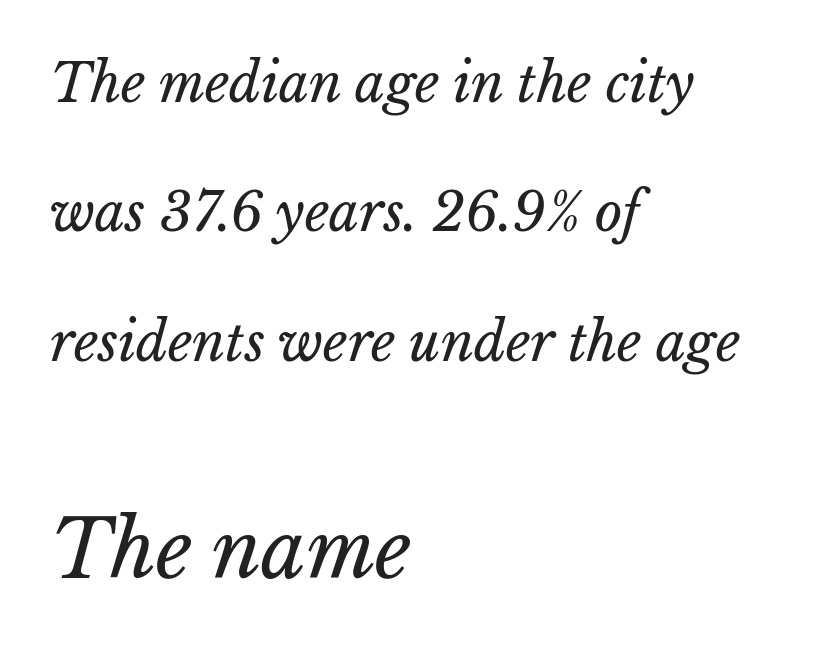
Q: Is the text bold? A: No.
Q: Is the text italic (slanted)? A: Yes, it leans right by about 15 degrees.
Q: Is the text underlined? A: No.
Q: How is the paragraph aligned? A: Left-aligned.
Q: Is the spacing between letters normal or unusually wide? A: Normal.
Q: Is the spacing between lines tight, normal or loose? A: Loose.
Q: Which block of text is set in a larger size, the first (top) or the second (bottom)? A: The second (bottom) one.
Q: Width (condensed, normal, or wide)? A: Normal.
Q: Stroke contrast? A: Low.
Q: x-height? A: Medium.
Q: Monospaced? A: No.
